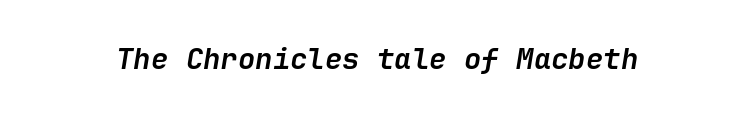
{"italic": "yes", "lean": "right", "slant_degrees": 9, "bold": "yes", "weight": "semibold", "width": "normal", "stroke_contrast": "low", "x_height": "medium", "underline": "no", "letter_spacing": "normal", "letter_spacing_em": 0.0, "glyph_px": 29}
